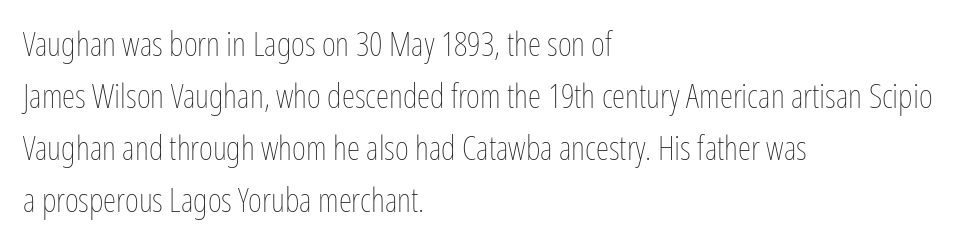
Q: Is the text bold? A: No.
Q: Is the text italic (slanted)? A: No, it is upright.
Q: Is the text underlined? A: No.
Q: How is the paragraph aligned? A: Left-aligned.
Q: Is the spacing between letters normal or unusually wide? A: Normal.
Q: Is the spacing between lines tight, normal or loose? A: Normal.
Q: Width (condensed, normal, or wide)? A: Condensed.
Q: Stroke contrast? A: Low.
Q: x-height? A: Medium.
Q: Monospaced? A: No.
